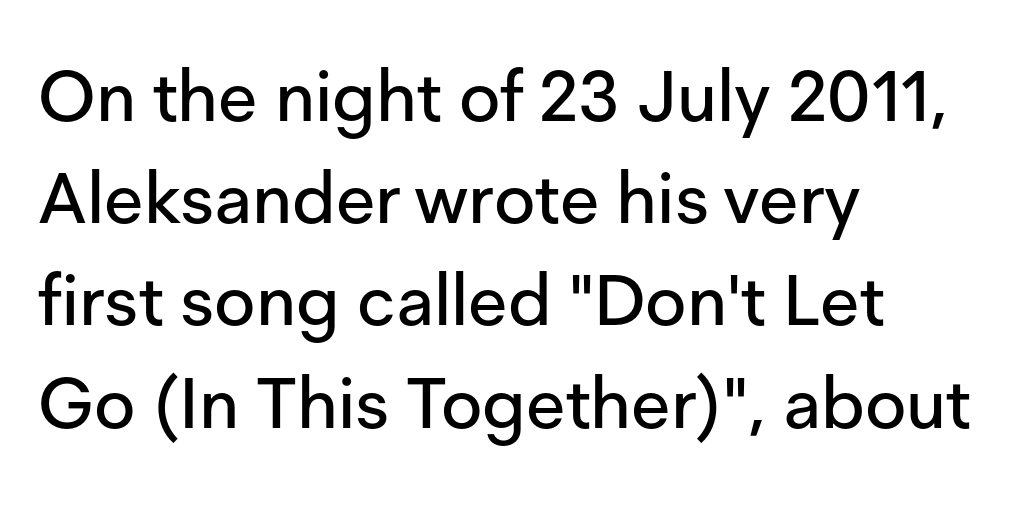
Check under the words: just untouched page. Reading down the column, the eye jumps a familiar distance to each next line. In terms of letterform style, serifs are entirely absent. Honestly, the letter spacing is just normal — you wouldn't notice it. A typesetter would mark this as roman, not italic. Spacing verdict: proportional, widths tailored to each character.
